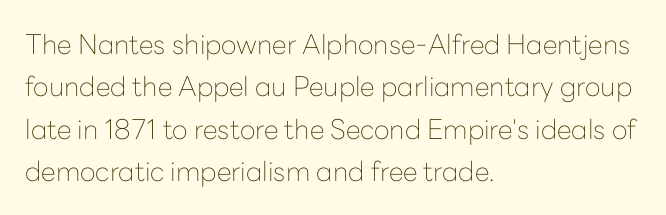
{"italic": "no", "bold": "no", "underline": "no", "align": "left", "line_spacing": "normal", "line_spacing_ratio": 1.57, "letter_spacing": "normal", "letter_spacing_em": 0.0, "glyph_px": 27}
